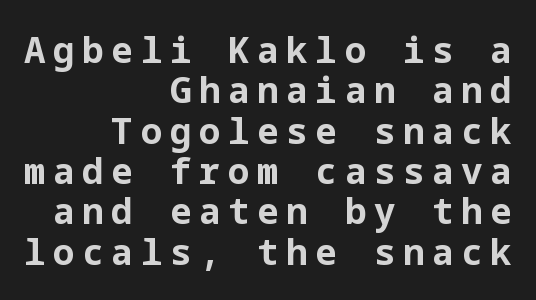
The image shows 36 px bold sans-serif type, upright; set right-aligned, tight line spacing (1.12x), unusually wide letter spacing (+0.21 em), not underlined; low stroke contrast and a medium x-height.
